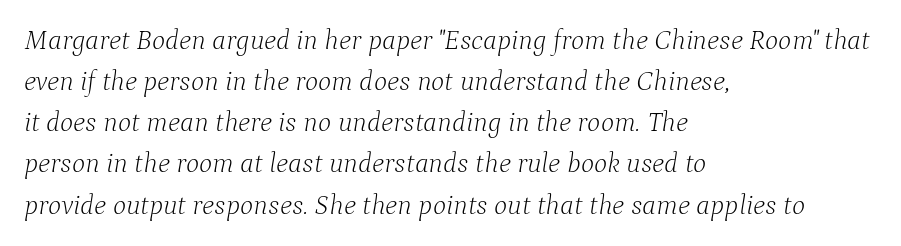
The face used here has a pronounced slope to its letters. This rendering uses left alignment, leaving the right contour irregular. Does the type have serifs? Yes, each stem ends in a small foot. Is this a fixed-width face? No — the glyphs have proportional, varying widths. This sample keeps an unexceptional amount of space between lines.
